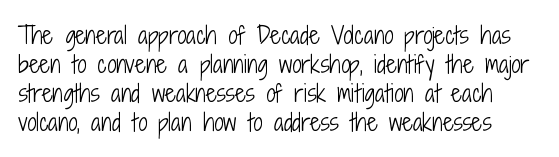
Q: Is the text bold? A: No.
Q: Is the text italic (slanted)? A: No, it is upright.
Q: Is the text underlined? A: No.
Q: Is the spacing between letters normal or unusually wide? A: Normal.
Q: Is the spacing between lines tight, normal or loose? A: Normal.
